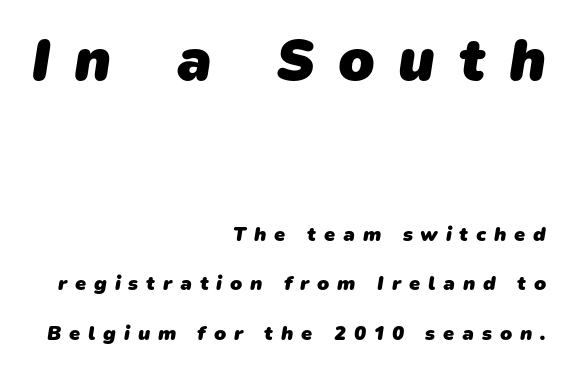
The image shows 60 px heavy sans-serif type; set right-aligned, loose line spacing (2.48x), unusually wide letter spacing (+0.39 em), not underlined; the first (top) block is 3.0x larger; low stroke contrast and a medium x-height.
